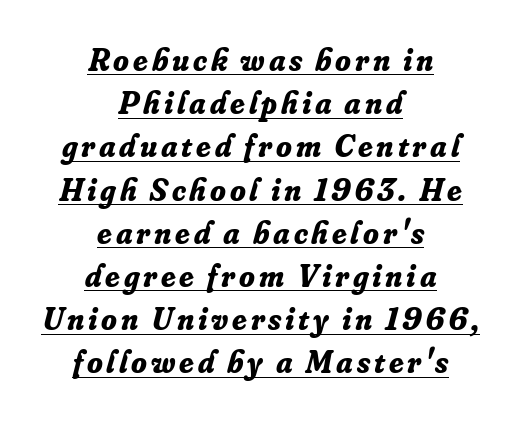
The setting favours the middle, as headings and verse often do. Letterform terminals end in serifs throughout the passage. I'd describe the lettering as bold — thick and assertive. The passage shown is underscored from start to finish.
